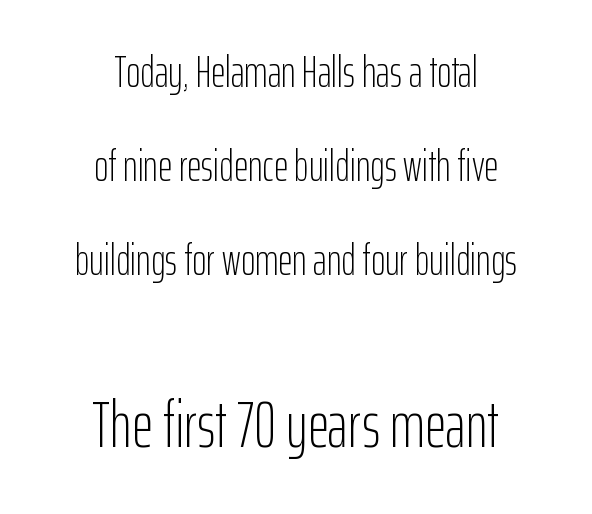
Q: Is the text bold? A: No.
Q: Is the text italic (slanted)? A: No, it is upright.
Q: Is the typeface a serif or a sans-serif typeface? A: Sans-serif.
Q: Is the text underlined? A: No.
Q: How is the paragraph aligned? A: Centered.
Q: Is the spacing between letters normal or unusually wide? A: Normal.
Q: Is the spacing between lines tight, normal or loose? A: Loose.
Q: Which block of text is set in a larger size, the first (top) or the second (bottom)? A: The second (bottom) one.
Q: Width (condensed, normal, or wide)? A: Condensed.
Q: Stroke contrast? A: Low.
Q: x-height? A: Medium.
Q: Monospaced? A: No.
